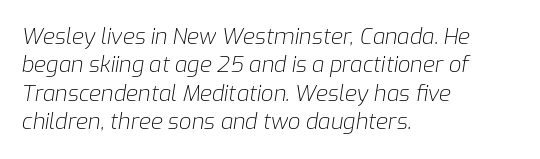
Horizontal bands of white between lines are of average thickness. Tall strokes in this sample are angled rather than plumb. Letters rest on an invisible, unmarked baseline. Nobody touched the tracking dial on this one. Stems and bowls with no extra thickness — not bold.
